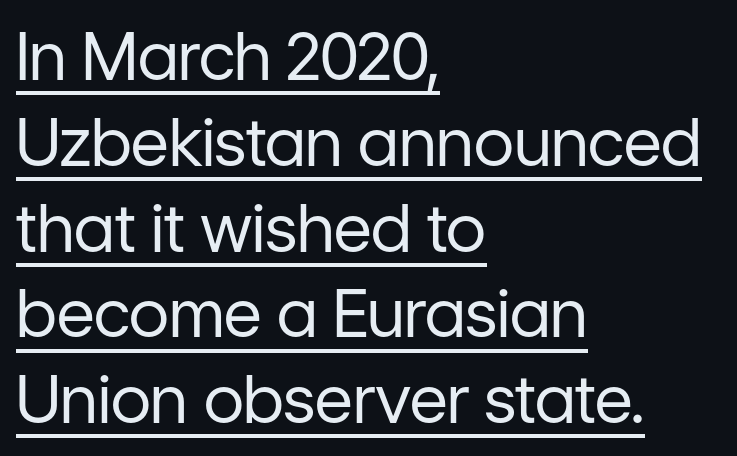
{"serif": "no", "italic": "no", "bold": "no", "weight": "regular", "width": "normal", "stroke_contrast": "low", "x_height": "medium", "monospaced": "no", "underline": "yes", "align": "left", "line_spacing": "normal", "line_spacing_ratio": 1.3, "letter_spacing": "normal", "letter_spacing_em": 0.0, "glyph_px": 66}
